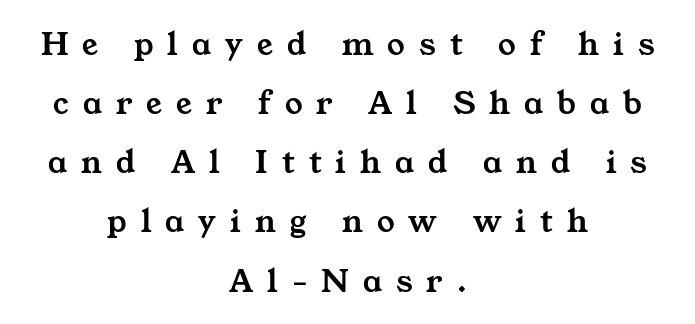
{"serif": "yes", "width": "wide", "stroke_contrast": "medium", "x_height": "medium", "monospaced": "no", "underline": "no", "align": "center", "line_spacing": "normal", "line_spacing_ratio": 1.69, "letter_spacing": "wide", "letter_spacing_em": 0.4, "glyph_px": 35}
